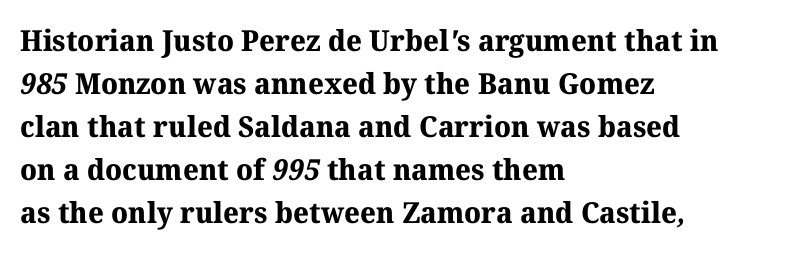
Q: Is the text bold? A: Yes.
Q: Is the typeface a serif or a sans-serif typeface? A: Serif.
Q: Is the text underlined? A: No.
Q: How is the paragraph aligned? A: Left-aligned.
Q: Is the spacing between letters normal or unusually wide? A: Normal.
Q: Is the spacing between lines tight, normal or loose? A: Normal.
Q: Width (condensed, normal, or wide)? A: Normal.
Q: Stroke contrast? A: Medium.
Q: x-height? A: Medium.
Q: Monospaced? A: No.
